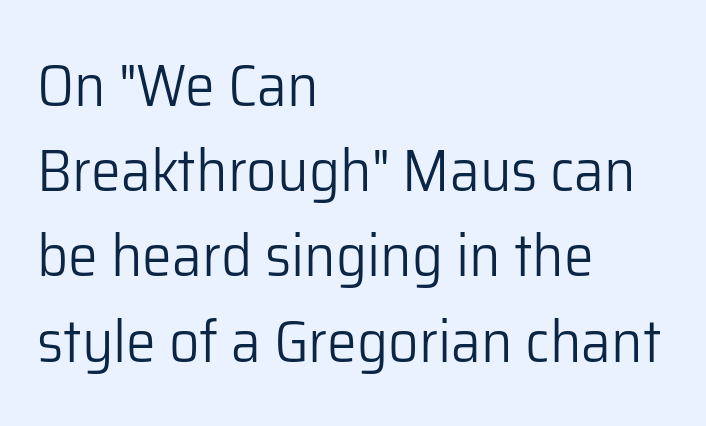
{"serif": "no", "italic": "no", "bold": "no", "weight": "light", "width": "normal", "stroke_contrast": "low", "x_height": "medium", "monospaced": "no", "underline": "no", "align": "left", "line_spacing": "normal", "line_spacing_ratio": 1.42, "letter_spacing": "normal", "letter_spacing_em": 0.0, "glyph_px": 60}
